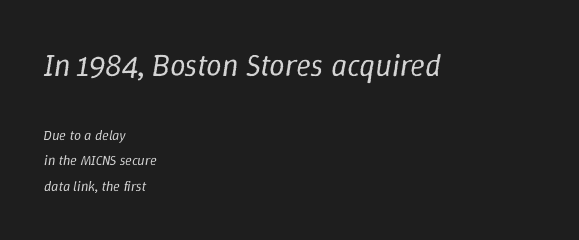
Q: Is the text bold? A: No.
Q: Is the text italic (slanted)? A: Yes, it leans right by about 9 degrees.
Q: Is the text underlined? A: No.
Q: How is the paragraph aligned? A: Left-aligned.
Q: Is the spacing between letters normal or unusually wide? A: Normal.
Q: Which block of text is set in a larger size, the first (top) or the second (bottom)? A: The first (top) one.
Q: Width (condensed, normal, or wide)? A: Normal.
Q: Stroke contrast? A: Low.
Q: x-height? A: Medium.
Q: Monospaced? A: No.
